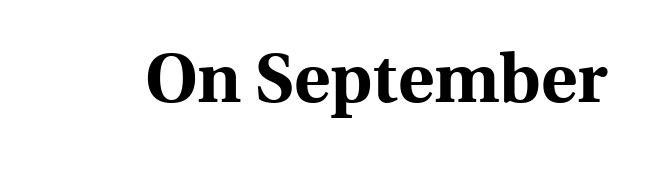
{"serif": "yes", "italic": "no", "bold": "yes", "weight": "bold", "width": "normal", "x_height": "medium", "monospaced": "no", "underline": "no", "letter_spacing": "normal", "letter_spacing_em": 0.0, "glyph_px": 69}
